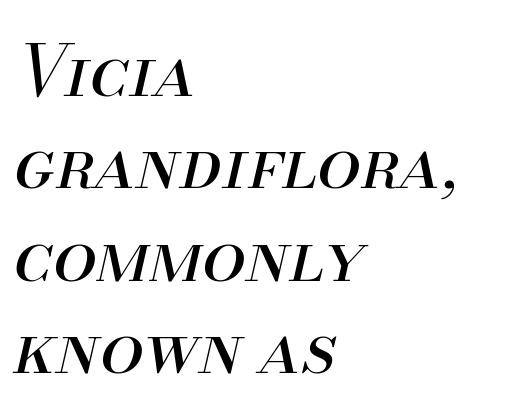
Q: Is the text bold? A: No.
Q: Is the text italic (slanted)? A: Yes, it leans right by about 13 degrees.
Q: Is the text underlined? A: No.
Q: How is the paragraph aligned? A: Left-aligned.
Q: Is the spacing between letters normal or unusually wide? A: Normal.
Q: Is the spacing between lines tight, normal or loose? A: Normal.
Q: Width (condensed, normal, or wide)? A: Normal.
Q: Stroke contrast? A: Medium.
Q: x-height? A: Small.
Q: Monospaced? A: No.
